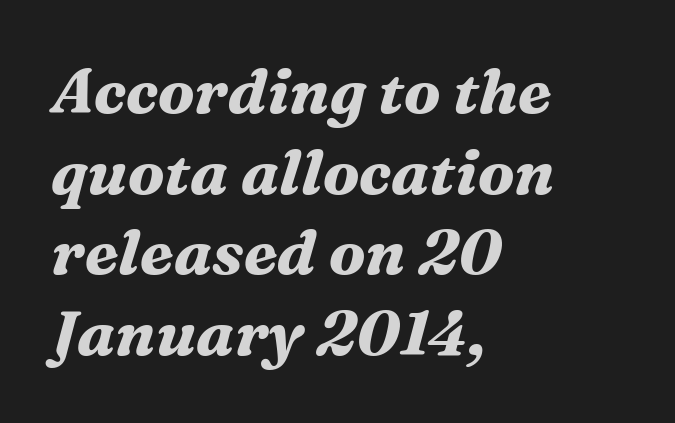
{"serif": "yes", "italic": "yes", "lean": "right", "slant_degrees": 16, "bold": "yes", "weight": "bold", "width": "normal", "stroke_contrast": "medium", "x_height": "medium", "monospaced": "no", "underline": "no", "align": "left", "line_spacing": "normal", "line_spacing_ratio": 1.28, "letter_spacing": "normal", "letter_spacing_em": 0.0, "glyph_px": 63}
